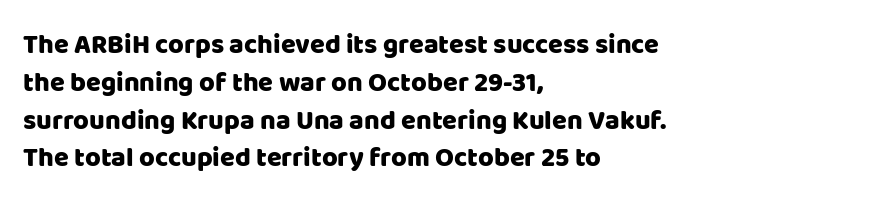
The ragged edge is on the right, which tells us the setting is flush left. Underline: absent. Does the leading feel generous? No, just average. The type is set solid horizontally, with unmodified tracking.
